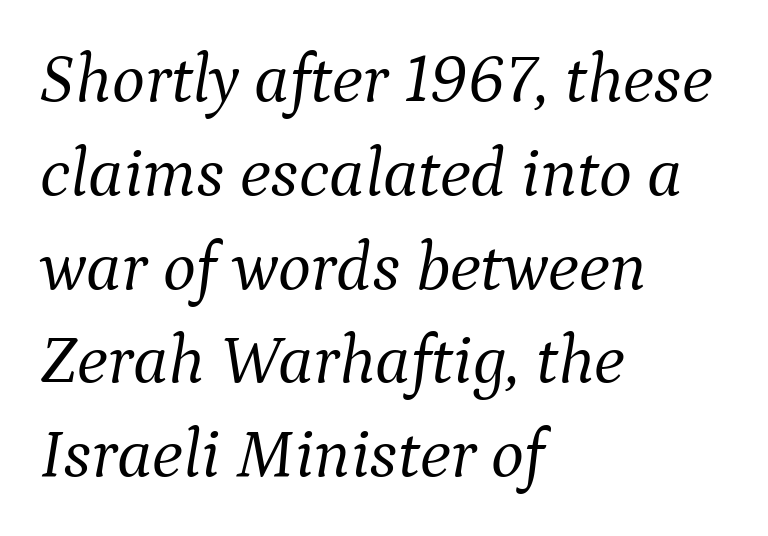
Q: Is the text bold? A: No.
Q: Is the text italic (slanted)? A: Yes, it leans right by about 9 degrees.
Q: Is the typeface a serif or a sans-serif typeface? A: Serif.
Q: Is the text underlined? A: No.
Q: How is the paragraph aligned? A: Left-aligned.
Q: Is the spacing between letters normal or unusually wide? A: Normal.
Q: Is the spacing between lines tight, normal or loose? A: Normal.
Q: Width (condensed, normal, or wide)? A: Normal.
Q: Stroke contrast? A: Medium.
Q: x-height? A: Medium.
Q: Monospaced? A: No.
